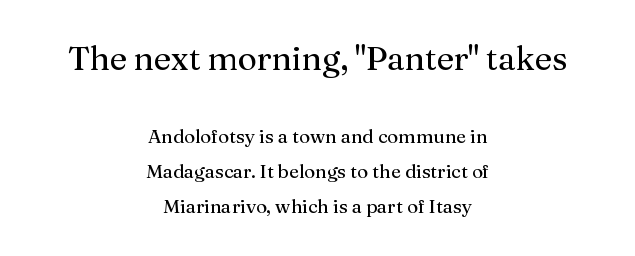
Q: Is the text bold? A: No.
Q: Is the text italic (slanted)? A: No, it is upright.
Q: Is the typeface a serif or a sans-serif typeface? A: Serif.
Q: Is the text underlined? A: No.
Q: How is the paragraph aligned? A: Centered.
Q: Is the spacing between letters normal or unusually wide? A: Normal.
Q: Which block of text is set in a larger size, the first (top) or the second (bottom)? A: The first (top) one.
Q: Width (condensed, normal, or wide)? A: Normal.
Q: Stroke contrast? A: Medium.
Q: x-height? A: Medium.
Q: Monospaced? A: No.
